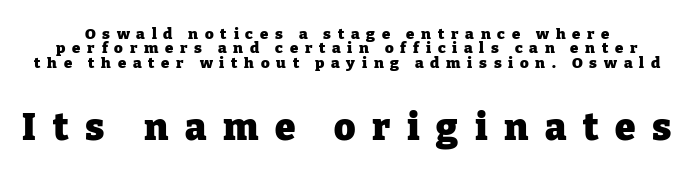
{"serif": "yes", "italic": "no", "bold": "yes", "weight": "heavy", "width": "normal", "stroke_contrast": "low", "x_height": "medium", "monospaced": "no", "underline": "no", "line_spacing": "tight", "line_spacing_ratio": 0.96, "letter_spacing": "wide", "letter_spacing_em": 0.45, "larger_block": "second", "size_ratio": 2.47, "glyph_px": 37}
